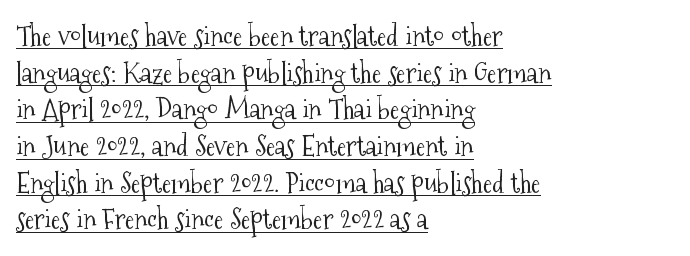
The image shows 28 px light, condensed serif type, upright; set left-aligned, normal line spacing (1.31x), normal letter spacing, underlined; medium stroke contrast and a medium x-height.
